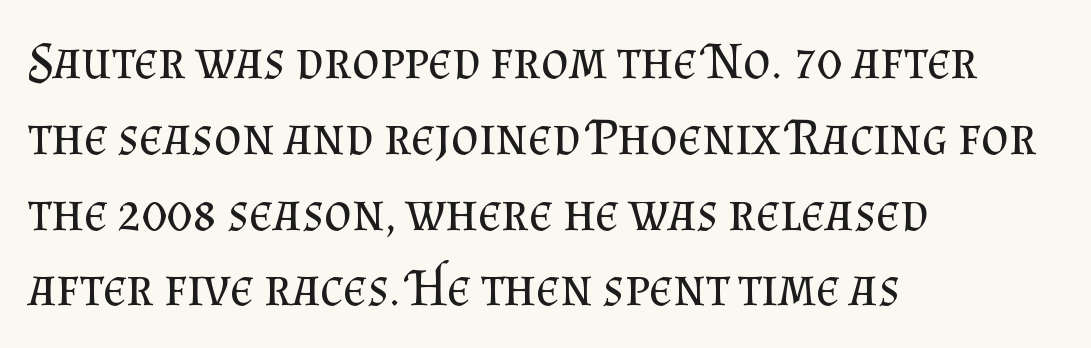
{"serif": "yes", "italic": "no", "bold": "no", "weight": "regular", "width": "normal", "stroke_contrast": "medium", "x_height": "small", "monospaced": "no", "underline": "no", "align": "left", "line_spacing": "normal", "line_spacing_ratio": 1.43, "letter_spacing": "normal", "letter_spacing_em": 0.0, "glyph_px": 53}
